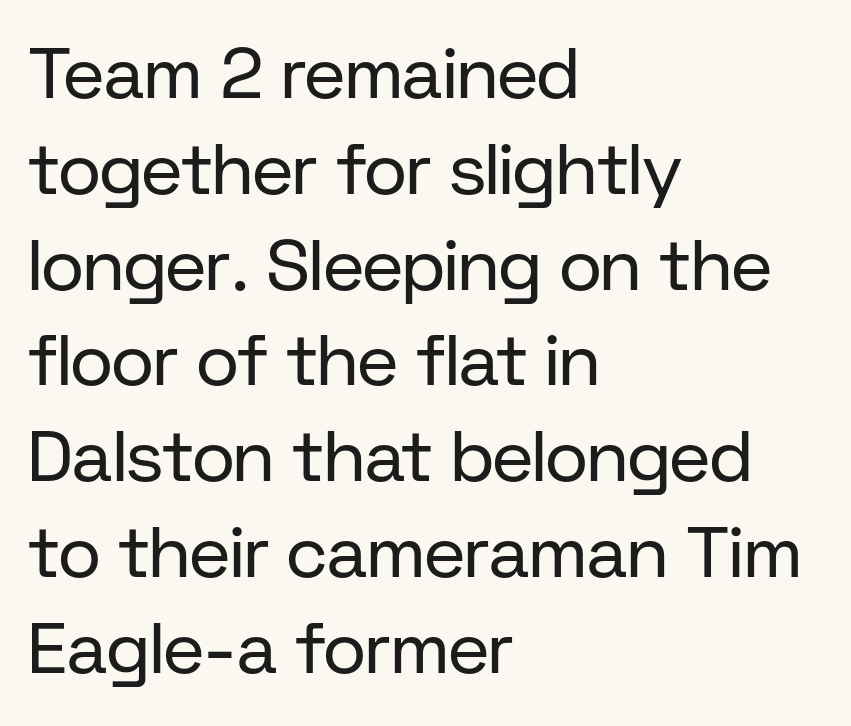
{"serif": "no", "italic": "no", "bold": "no", "weight": "regular", "width": "normal", "stroke_contrast": "low", "x_height": "medium", "monospaced": "no", "underline": "no", "align": "left", "line_spacing": "normal", "line_spacing_ratio": 1.33, "letter_spacing": "normal", "letter_spacing_em": 0.0, "glyph_px": 72}
